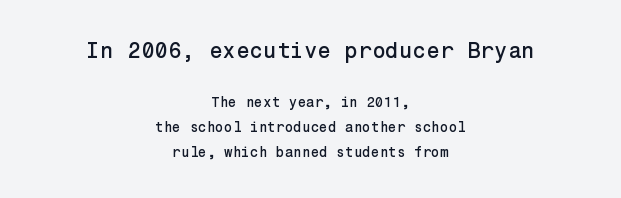
The image shows 22 px text type, upright; set centered, line spacing 1.76x, normal letter spacing, not underlined; the first (top) block is 1.57x larger.
